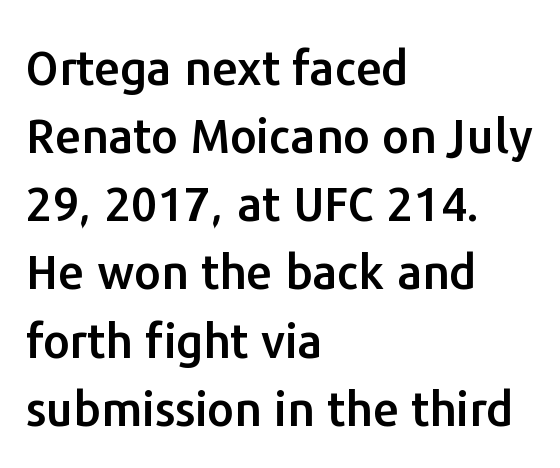
{"serif": "no", "italic": "no", "width": "normal", "stroke_contrast": "low", "x_height": "medium", "monospaced": "no", "underline": "no", "align": "left", "line_spacing": "normal", "line_spacing_ratio": 1.45, "letter_spacing": "normal", "letter_spacing_em": 0.0, "glyph_px": 47}
